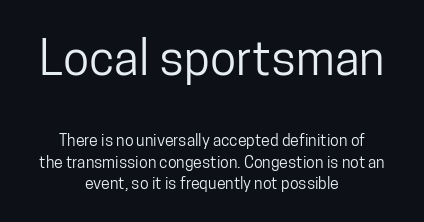
{"serif": "no", "italic": "no", "width": "condensed", "stroke_contrast": "low", "x_height": "medium", "monospaced": "no", "underline": "no", "align": "center", "line_spacing": "normal", "line_spacing_ratio": 1.35, "letter_spacing": "normal", "letter_spacing_em": 0.0, "larger_block": "first", "size_ratio": 3.0, "glyph_px": 48}
